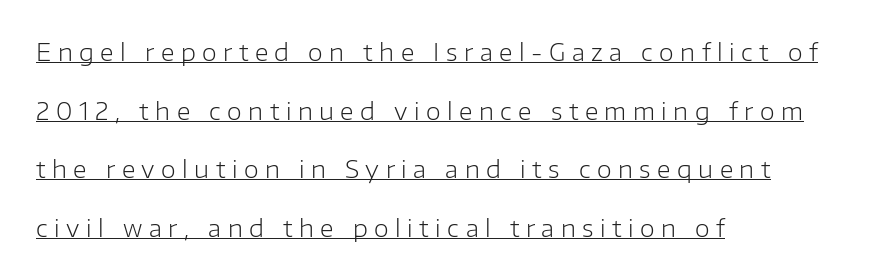
The image shows 24 px text type, upright; set left-aligned, loose line spacing (2.44x), unusually wide letter spacing (+0.27 em), underlined.
